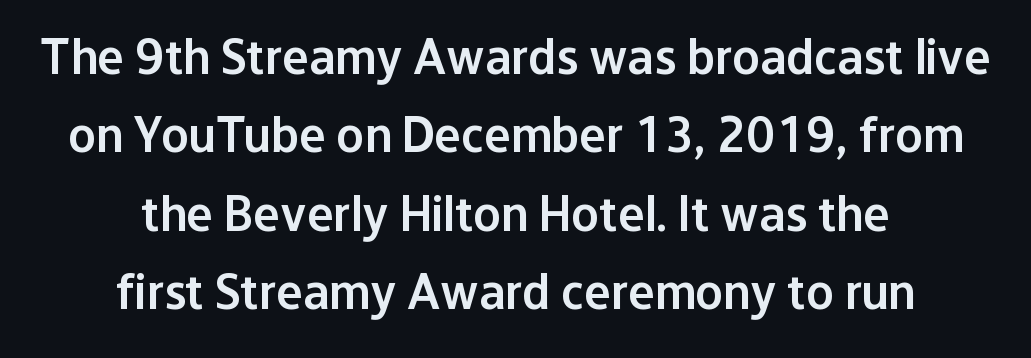
Q: Is the text bold? A: Semi-bold.
Q: Is the text italic (slanted)? A: No, it is upright.
Q: Is the typeface a serif or a sans-serif typeface? A: Sans-serif.
Q: Is the text underlined? A: No.
Q: How is the paragraph aligned? A: Centered.
Q: Is the spacing between letters normal or unusually wide? A: Normal.
Q: Is the spacing between lines tight, normal or loose? A: Normal.
Q: Width (condensed, normal, or wide)? A: Normal.
Q: Stroke contrast? A: Low.
Q: x-height? A: Medium.
Q: Monospaced? A: No.
